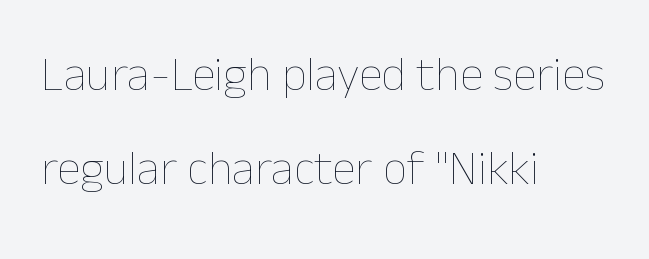
A great deal of white space separates one row of letters from the next. A typesetter would call this proportional, since set widths differ per character. The letterforms sit shoulder to shoulder at normal distance. Beneath every word, the page is bare. Nope, not italic — everything's standing straight.
